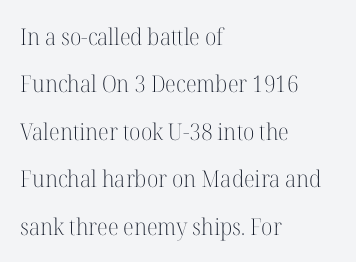
The image shows 23 px text type, upright; set left-aligned, loose line spacing (2.06x), normal letter spacing, not underlined.
